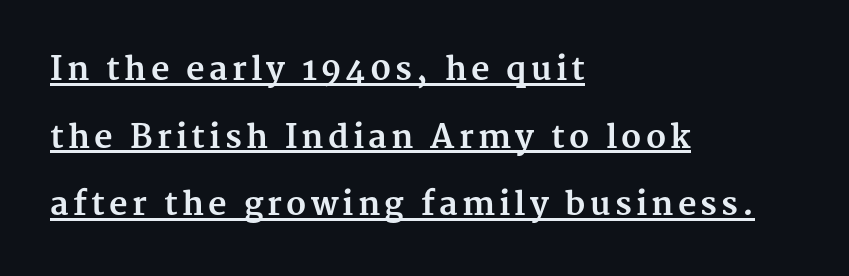
{"serif": "yes", "italic": "no", "bold": "yes", "weight": "bold", "width": "normal", "stroke_contrast": "medium", "x_height": "medium", "monospaced": "no", "underline": "yes", "align": "left", "line_spacing": "loose", "line_spacing_ratio": 2.11, "glyph_px": 32}
